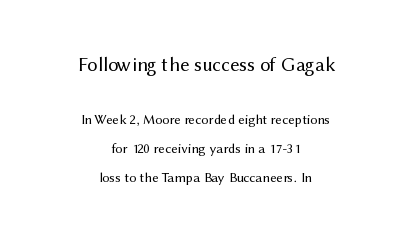
Q: Is the text bold? A: No.
Q: Is the text italic (slanted)? A: No, it is upright.
Q: Is the text underlined? A: No.
Q: How is the paragraph aligned? A: Centered.
Q: Is the spacing between letters normal or unusually wide? A: Normal.
Q: Is the spacing between lines tight, normal or loose? A: Loose.
Q: Which block of text is set in a larger size, the first (top) or the second (bottom)? A: The first (top) one.
